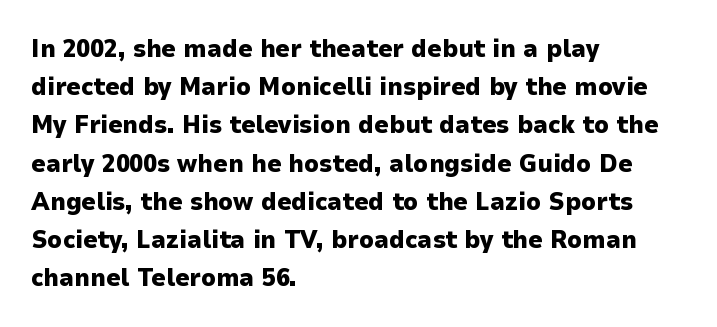
Q: Is the text bold? A: Yes.
Q: Is the text italic (slanted)? A: No, it is upright.
Q: Is the text underlined? A: No.
Q: How is the paragraph aligned? A: Left-aligned.
Q: Is the spacing between letters normal or unusually wide? A: Normal.
Q: Is the spacing between lines tight, normal or loose? A: Normal.
